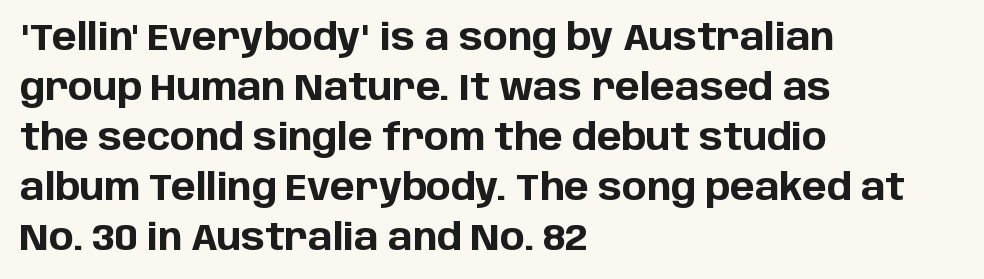
Q: Is the text bold? A: Yes.
Q: Is the text italic (slanted)? A: No, it is upright.
Q: Is the typeface a serif or a sans-serif typeface? A: Sans-serif.
Q: Is the text underlined? A: No.
Q: How is the paragraph aligned? A: Left-aligned.
Q: Is the spacing between letters normal or unusually wide? A: Normal.
Q: Is the spacing between lines tight, normal or loose? A: Normal.
Q: Width (condensed, normal, or wide)? A: Normal.
Q: Stroke contrast? A: Low.
Q: x-height? A: Large.
Q: Monospaced? A: No.
